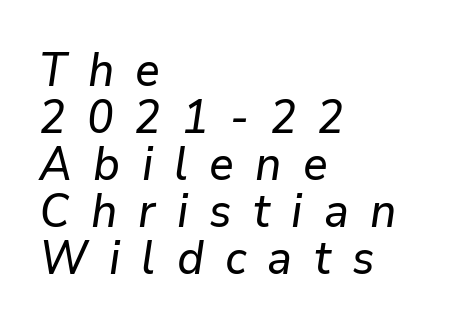
Q: Is the text italic (slanted)? A: Yes, it leans right by about 9 degrees.
Q: Is the text underlined? A: No.
Q: How is the paragraph aligned? A: Left-aligned.
Q: Is the spacing between letters normal or unusually wide? A: Unusually wide.
Q: Is the spacing between lines tight, normal or loose? A: Tight.
Q: Width (condensed, normal, or wide)? A: Normal.
Q: Stroke contrast? A: Low.
Q: x-height? A: Medium.
Q: Monospaced? A: No.
